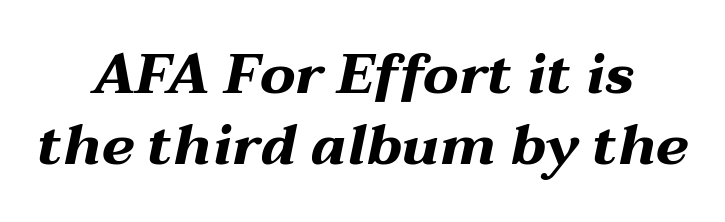
{"italic": "yes", "lean": "right", "slant_degrees": 12, "bold": "yes", "weight": "bold", "width": "wide", "stroke_contrast": "medium", "x_height": "medium", "monospaced": "no", "underline": "no", "align": "center", "line_spacing": "normal", "line_spacing_ratio": 1.27, "letter_spacing": "normal", "letter_spacing_em": 0.0, "glyph_px": 56}
